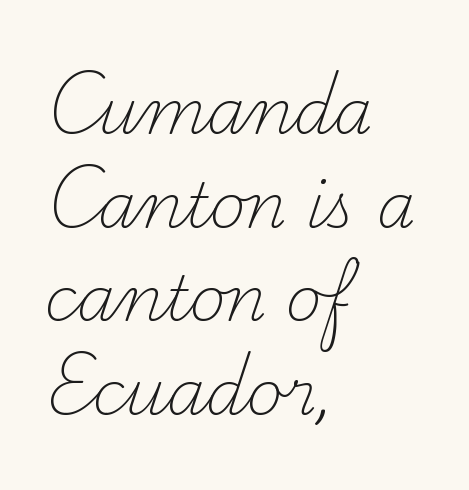
No letter is thick-stroked: the sample isn't bold. Check under the words: just untouched page. Leading matches the norm, producing a regular column. Is this a fixed-width face? No — the glyphs have proportional, varying widths.
